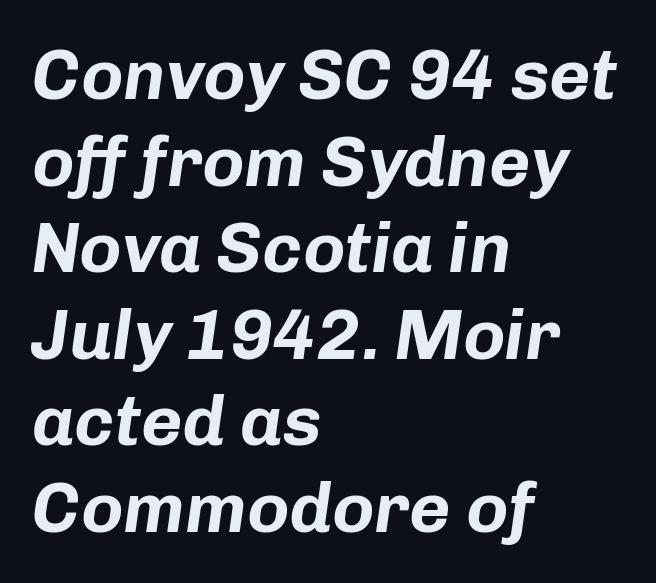
{"italic": "yes", "lean": "right", "slant_degrees": 8, "bold": "yes", "weight": "bold", "width": "normal", "stroke_contrast": "low", "x_height": "medium", "monospaced": "no", "underline": "no", "align": "left", "line_spacing_ratio": 1.22, "letter_spacing": "normal", "letter_spacing_em": 0.0, "glyph_px": 71}
